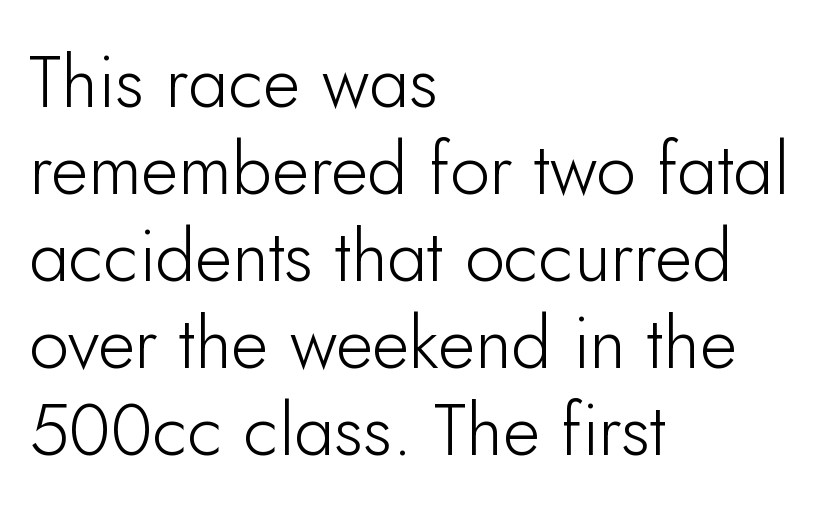
Varying glyph widths throughout — classic text-font behaviour. Is there any slant? The stems are plumb. The lines are quadded left. The line texture is even and compact thanks to regular tracking.
